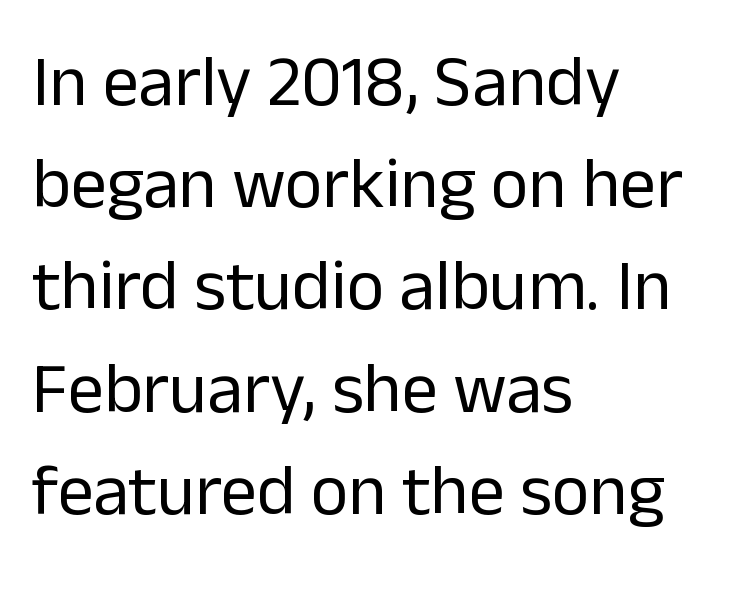
These lines are composed in type without serifs. Reading down the block, your eye returns to a fixed left position each line. The strokes carry an ordinary text weight at most. Summary of vertical rhythm: regular, with standard interline spacing.
